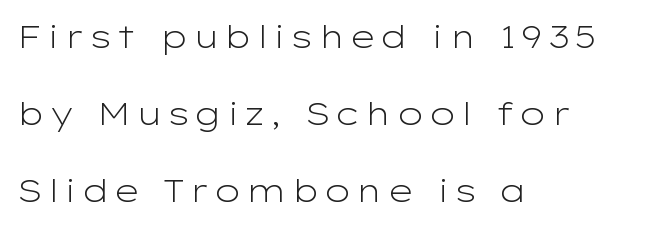
The image shows 32 px light, wide sans-serif type, upright; set left-aligned, loose line spacing (2.41x), not underlined; low stroke contrast and a medium x-height.
